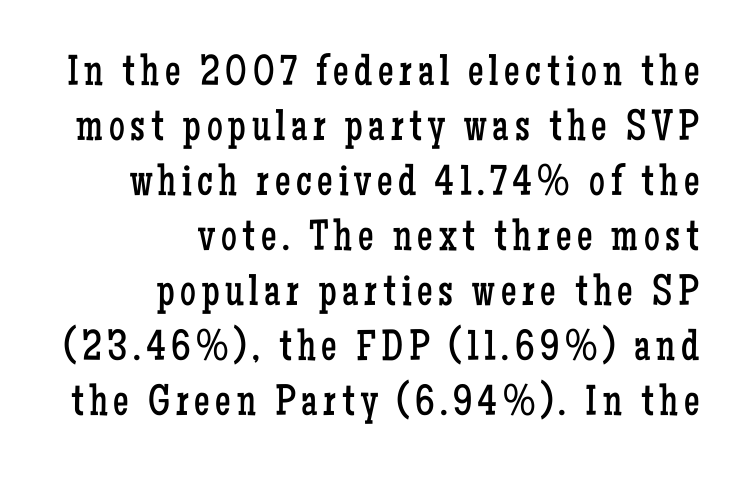
Q: Is the text bold? A: No.
Q: Is the text italic (slanted)? A: No, it is upright.
Q: Is the typeface a serif or a sans-serif typeface? A: Serif.
Q: Is the text underlined? A: No.
Q: How is the paragraph aligned? A: Right-aligned.
Q: Is the spacing between lines tight, normal or loose? A: Normal.
Q: Width (condensed, normal, or wide)? A: Condensed.
Q: Stroke contrast? A: Low.
Q: x-height? A: Medium.
Q: Monospaced? A: No.
